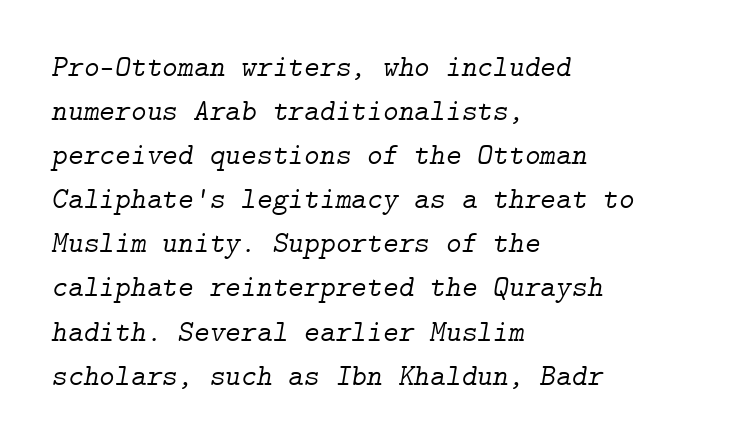
{"serif": "yes", "italic": "yes", "lean": "right", "slant_degrees": 9, "bold": "no", "weight": "light", "width": "normal", "stroke_contrast": "low", "x_height": "medium", "underline": "no", "align": "left", "line_spacing": "normal", "line_spacing_ratio": 1.47, "letter_spacing": "normal", "letter_spacing_em": 0.0, "glyph_px": 30}
